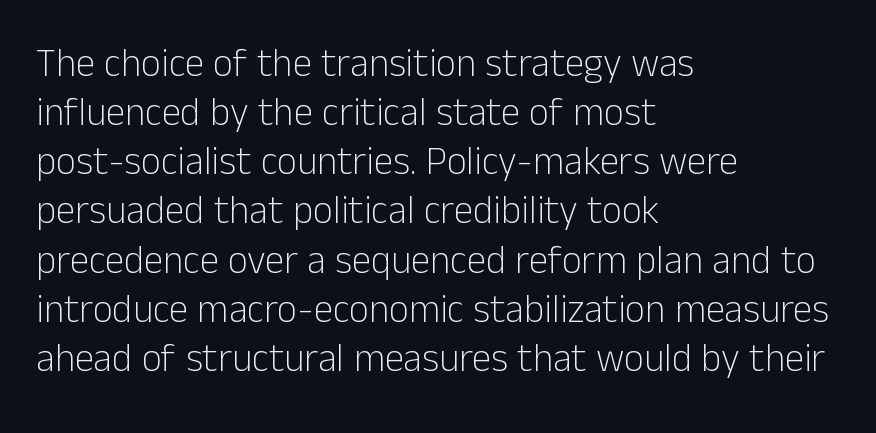
Q: Is the text bold? A: No.
Q: Is the text italic (slanted)? A: No, it is upright.
Q: Is the typeface a serif or a sans-serif typeface? A: Sans-serif.
Q: Is the text underlined? A: No.
Q: How is the paragraph aligned? A: Left-aligned.
Q: Is the spacing between letters normal or unusually wide? A: Normal.
Q: Is the spacing between lines tight, normal or loose? A: Normal.
Q: Width (condensed, normal, or wide)? A: Normal.
Q: Stroke contrast? A: Low.
Q: x-height? A: Medium.
Q: Monospaced? A: No.
